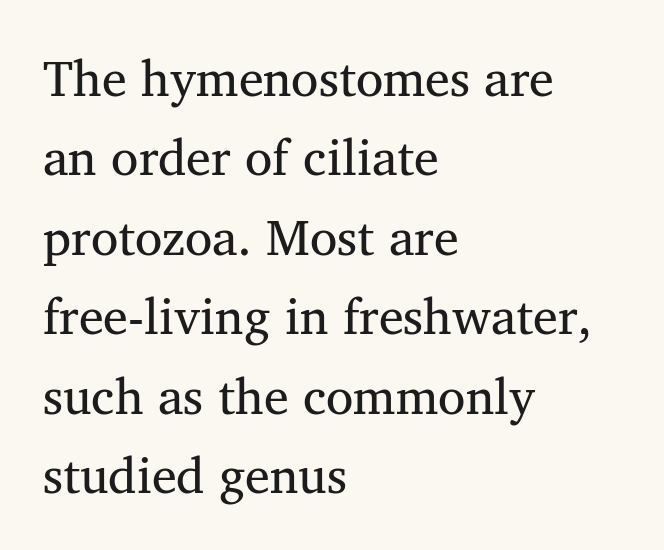
Q: Is the text bold? A: No.
Q: Is the text italic (slanted)? A: No, it is upright.
Q: Is the typeface a serif or a sans-serif typeface? A: Serif.
Q: Is the text underlined? A: No.
Q: How is the paragraph aligned? A: Left-aligned.
Q: Is the spacing between letters normal or unusually wide? A: Normal.
Q: Is the spacing between lines tight, normal or loose? A: Normal.
Q: Width (condensed, normal, or wide)? A: Normal.
Q: Stroke contrast? A: Medium.
Q: x-height? A: Medium.
Q: Monospaced? A: No.
